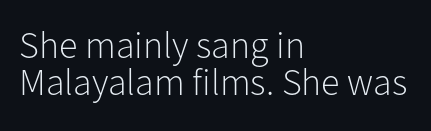
The image shows 38 px light sans-serif type, upright; set left-aligned, tight line spacing (0.98x), normal letter spacing, not underlined; low stroke contrast and a medium x-height.
